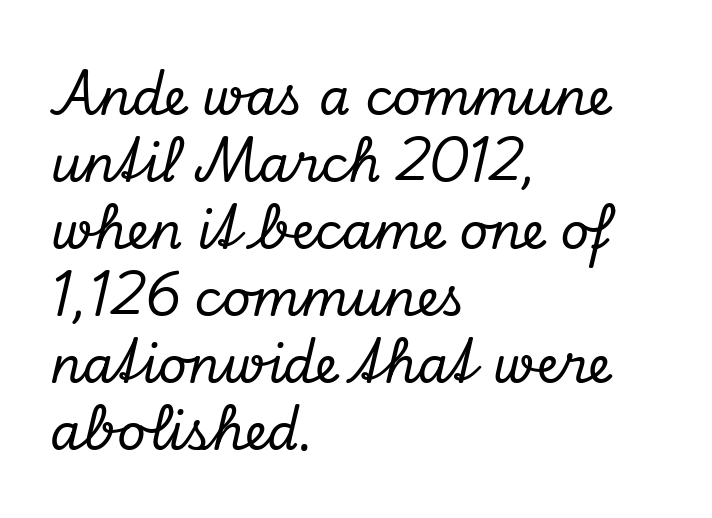
Q: Is the text italic (slanted)? A: Yes, it leans right by about 13 degrees.
Q: Is the typeface a serif or a sans-serif typeface? A: Serif.
Q: Is the text underlined? A: No.
Q: How is the paragraph aligned? A: Left-aligned.
Q: Is the spacing between letters normal or unusually wide? A: Normal.
Q: Is the spacing between lines tight, normal or loose? A: Normal.
Q: Width (condensed, normal, or wide)? A: Normal.
Q: Stroke contrast? A: Low.
Q: x-height? A: Small.
Q: Monospaced? A: No.
